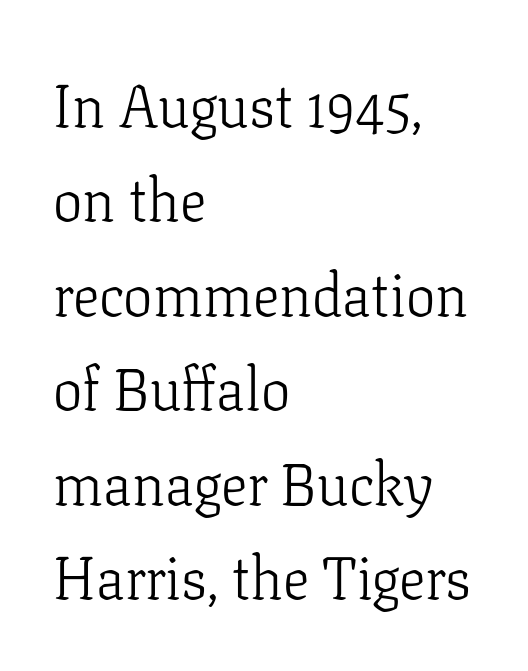
The image shows 59 px light serif type, upright; set left-aligned, normal line spacing (1.6x), normal letter spacing, not underlined; low stroke contrast and a medium x-height.
